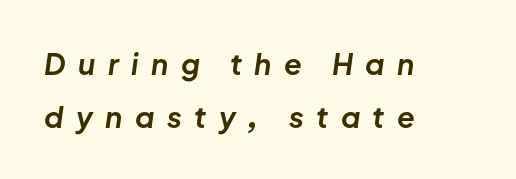
The image shows 29 px bold type, italic (leaning right); set left-aligned, line spacing 1.82x, unusually wide letter spacing (+0.43 em), not underlined; low stroke contrast and a medium x-height.
